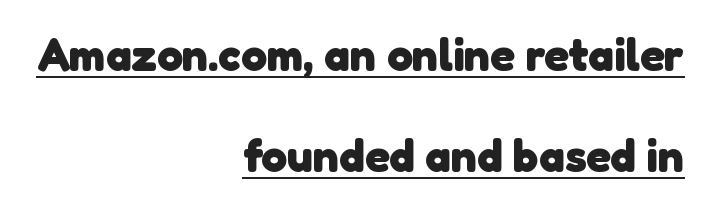
Q: Is the text bold? A: Yes.
Q: Is the typeface a serif or a sans-serif typeface? A: Sans-serif.
Q: Is the text underlined? A: Yes.
Q: How is the paragraph aligned? A: Right-aligned.
Q: Is the spacing between letters normal or unusually wide? A: Normal.
Q: Is the spacing between lines tight, normal or loose? A: Loose.
Q: Width (condensed, normal, or wide)? A: Normal.
Q: Stroke contrast? A: Low.
Q: x-height? A: Medium.
Q: Monospaced? A: No.
